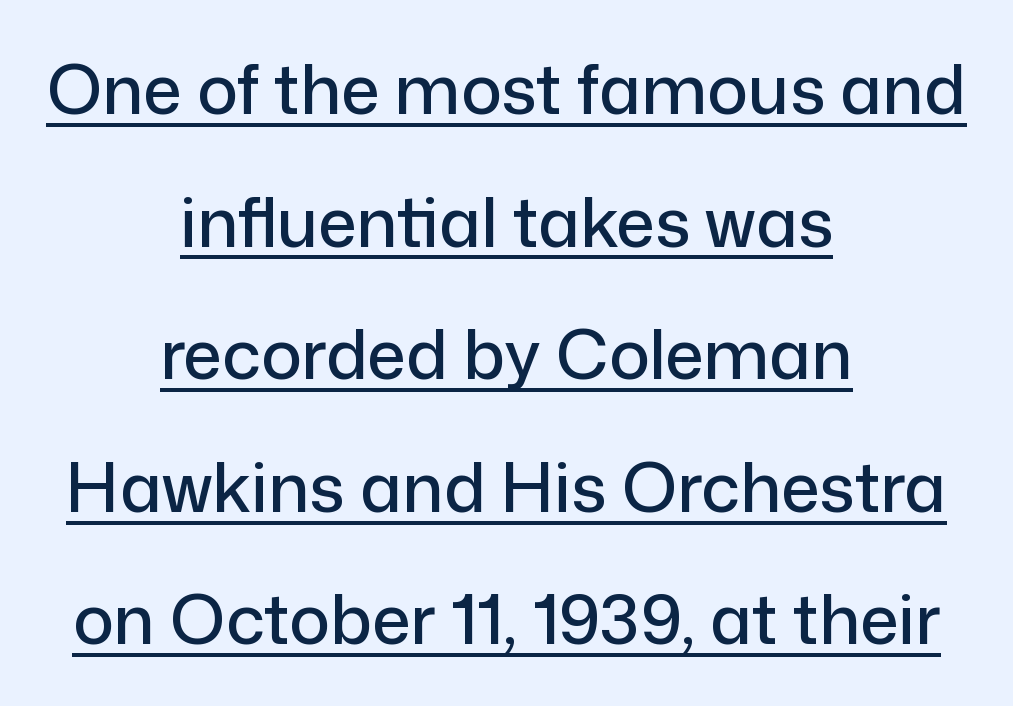
The image shows 68 px sans-serif type, upright; set centered, loose line spacing (1.95x), normal letter spacing, underlined; low stroke contrast and a medium x-height.
